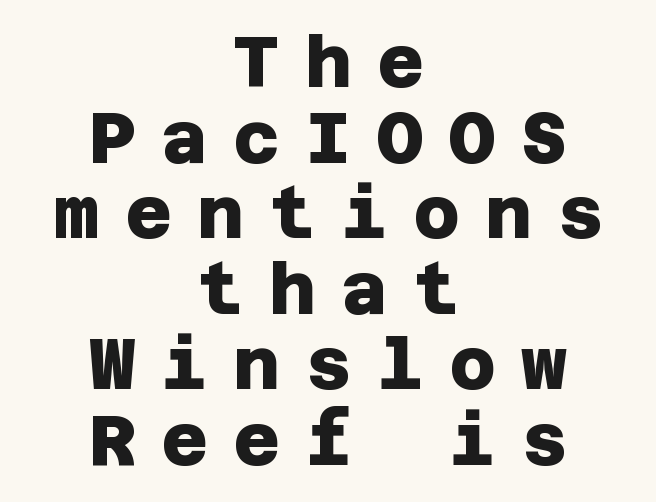
Q: Is the text bold? A: Yes.
Q: Is the typeface a serif or a sans-serif typeface? A: Sans-serif.
Q: Is the text underlined? A: No.
Q: How is the paragraph aligned? A: Centered.
Q: Is the spacing between letters normal or unusually wide? A: Unusually wide.
Q: Is the spacing between lines tight, normal or loose? A: Tight.
Q: Width (condensed, normal, or wide)? A: Normal.
Q: Stroke contrast? A: Low.
Q: x-height? A: Large.
